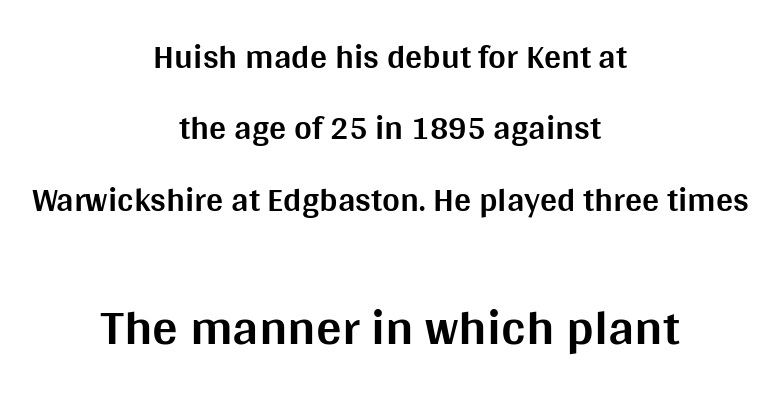
The image shows 51 px bold sans-serif type, upright; set centered, loose line spacing (2.1x), normal letter spacing, not underlined; the second (bottom) block is 1.5x larger; medium stroke contrast and a large x-height.
